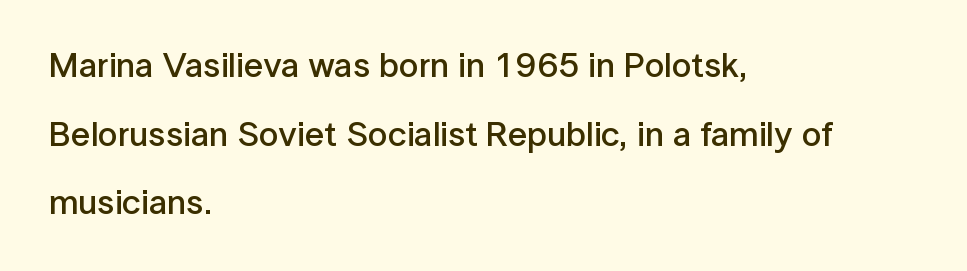
Q: Is the text bold? A: Semi-bold.
Q: Is the text italic (slanted)? A: No, it is upright.
Q: Is the typeface a serif or a sans-serif typeface? A: Sans-serif.
Q: Is the text underlined? A: No.
Q: How is the paragraph aligned? A: Left-aligned.
Q: Is the spacing between letters normal or unusually wide? A: Normal.
Q: Is the spacing between lines tight, normal or loose? A: Loose.
Q: Width (condensed, normal, or wide)? A: Normal.
Q: Stroke contrast? A: Low.
Q: x-height? A: Medium.
Q: Monospaced? A: No.
